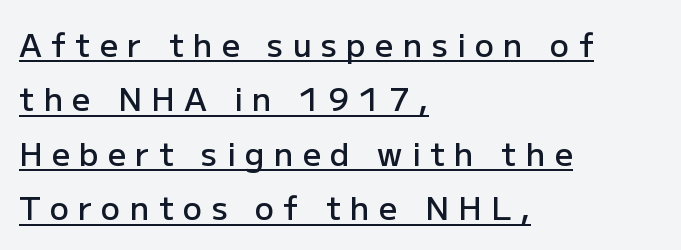
The image shows 32 px semibold sans-serif type, upright; set left-aligned, normal line spacing (1.7x), unusually wide letter spacing (+0.29 em), underlined; low stroke contrast and a medium x-height.
